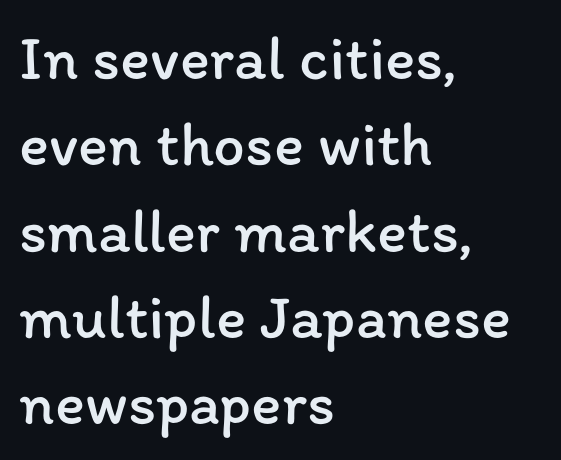
{"italic": "no", "bold": "no", "weight": "regular", "width": "normal", "stroke_contrast": "low", "x_height": "medium", "monospaced": "no", "underline": "no", "align": "left", "line_spacing": "normal", "line_spacing_ratio": 1.37, "letter_spacing": "normal", "letter_spacing_em": 0.0, "glyph_px": 63}
